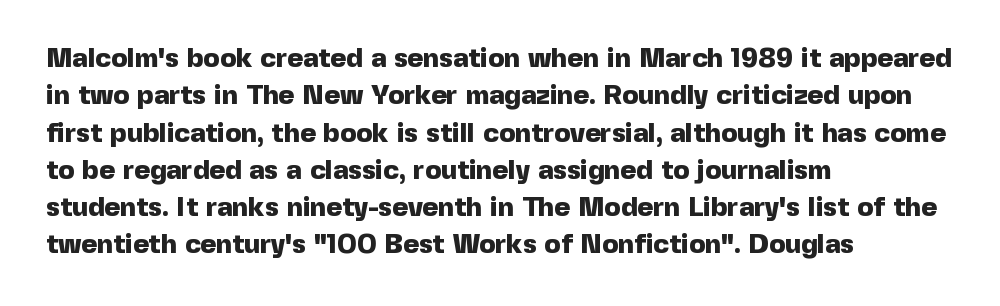
Q: Is the text bold? A: Yes.
Q: Is the text italic (slanted)? A: No, it is upright.
Q: Is the text underlined? A: No.
Q: How is the paragraph aligned? A: Left-aligned.
Q: Is the spacing between letters normal or unusually wide? A: Normal.
Q: Is the spacing between lines tight, normal or loose? A: Normal.
